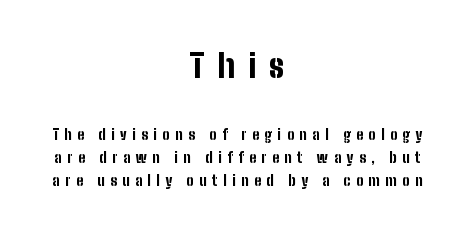
The image shows 33 px bold, condensed sans-serif type, upright; set centered, normal line spacing (1.65x), unusually wide letter spacing (+0.4 em), not underlined; the first (top) block is 2.36x larger; low stroke contrast and a medium x-height.
